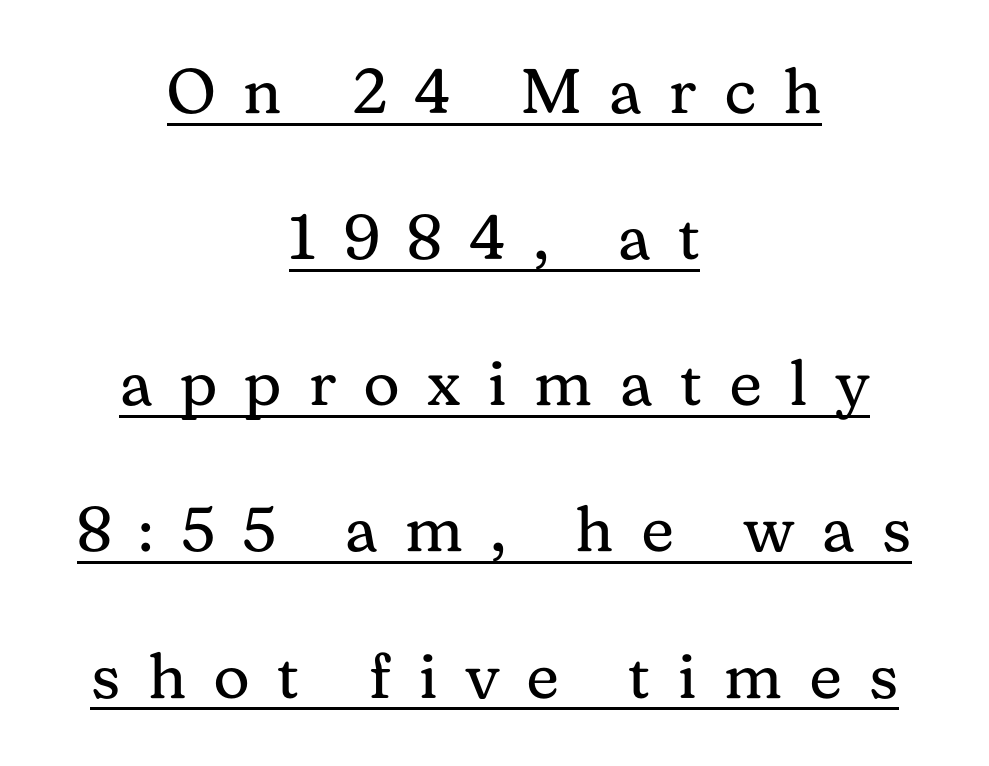
{"serif": "yes", "italic": "no", "bold": "no", "weight": "regular", "width": "normal", "stroke_contrast": "medium", "x_height": "medium", "monospaced": "no", "underline": "yes", "align": "center", "line_spacing": "loose", "line_spacing_ratio": 2.32, "letter_spacing": "wide", "letter_spacing_em": 0.44, "glyph_px": 63}
